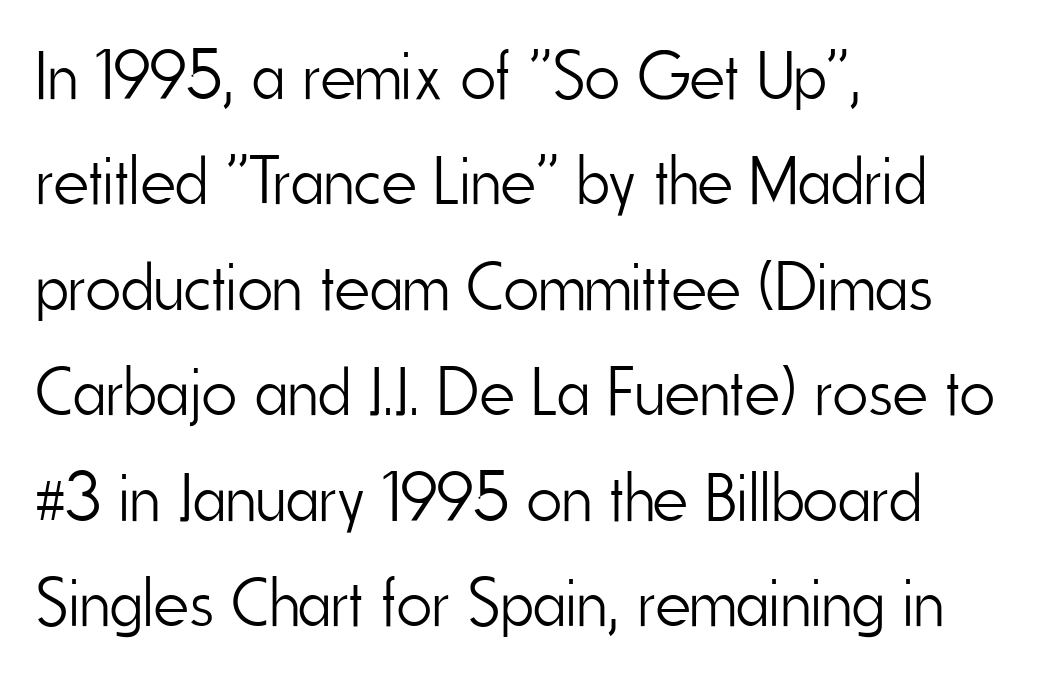
The rendering shows plain stroke endings on the letterforms — a sans-serif design. Left-aligned paragraph, ragged on the right. The glyphs are unaccompanied by any horizontal stroke below them. Leading: standard. In terms of posture, this sample is upright. Is the letter spacing exaggerated? No — it looks like the ordinary default.
